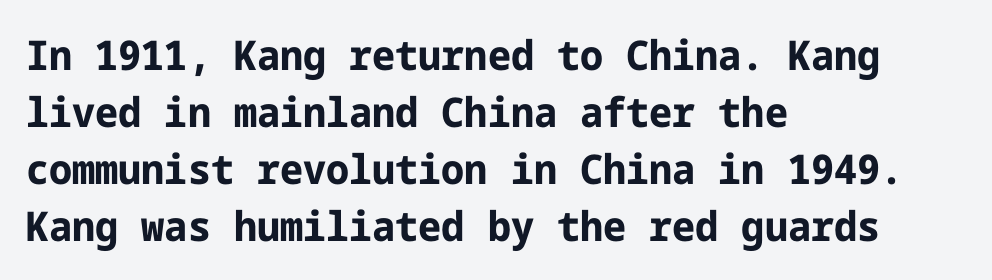
The image shows 41 px bold sans-serif type, upright; set left-aligned, normal line spacing (1.39x), normal letter spacing, not underlined; low stroke contrast and a medium x-height.
